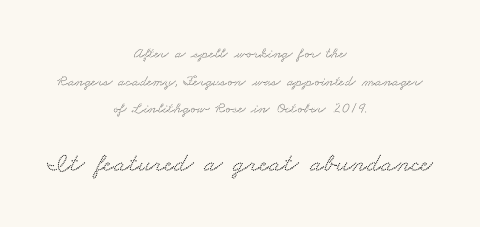
Q: Is the text underlined? A: No.
Q: How is the paragraph aligned? A: Centered.
Q: Is the spacing between letters normal or unusually wide? A: Normal.
Q: Which block of text is set in a larger size, the first (top) or the second (bottom)? A: The second (bottom) one.
